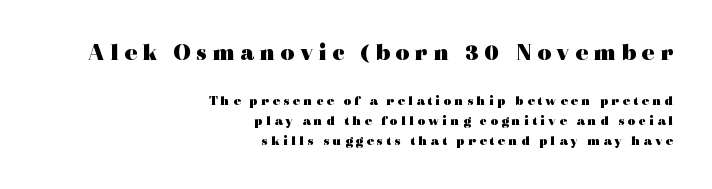
The image shows 24 px bold type, upright; set right-aligned, normal line spacing (1.42x), unusually wide letter spacing (+0.22 em), not underlined; the first (top) block is 1.71x larger.
